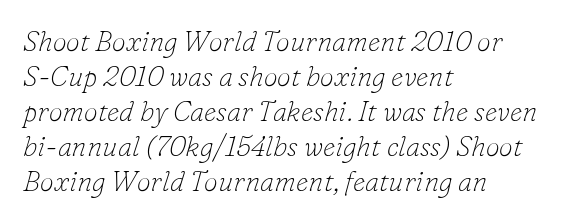
Q: Is the text bold? A: No.
Q: Is the text italic (slanted)? A: Yes, it leans right by about 16 degrees.
Q: Is the typeface a serif or a sans-serif typeface? A: Serif.
Q: Is the text underlined? A: No.
Q: How is the paragraph aligned? A: Left-aligned.
Q: Is the spacing between letters normal or unusually wide? A: Normal.
Q: Is the spacing between lines tight, normal or loose? A: Normal.
Q: Width (condensed, normal, or wide)? A: Normal.
Q: Stroke contrast? A: Low.
Q: x-height? A: Small.
Q: Monospaced? A: No.
